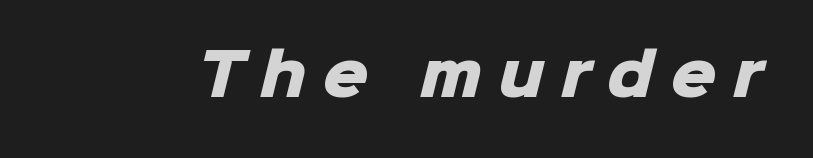
These lines are composed in type without serifs. These lines are rendered in a variable-pitch font. Look at the stroke-to-counter ratio: heavy, a bold. Observe the wide spacing: letters keep a clear distance from each other. Letters rest on an invisible, unmarked baseline.
